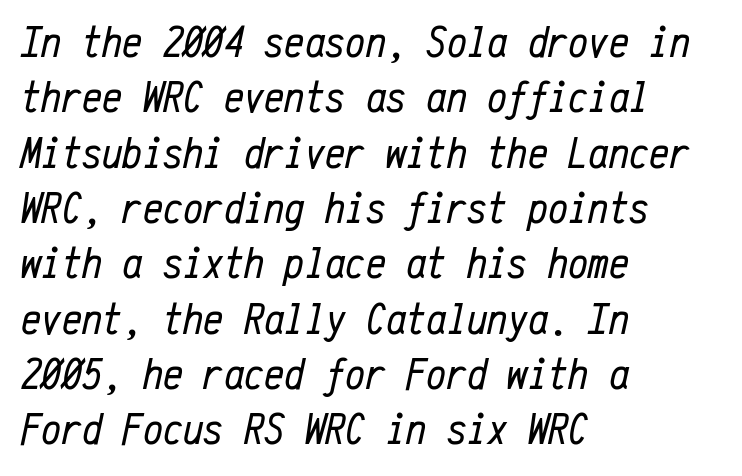
Q: Is the text bold? A: No.
Q: Is the text italic (slanted)? A: Yes, it leans right by about 12 degrees.
Q: Is the text underlined? A: No.
Q: How is the paragraph aligned? A: Left-aligned.
Q: Is the spacing between letters normal or unusually wide? A: Normal.
Q: Width (condensed, normal, or wide)? A: Condensed.
Q: Stroke contrast? A: Low.
Q: x-height? A: Medium.
Q: Monospaced? A: Yes.
